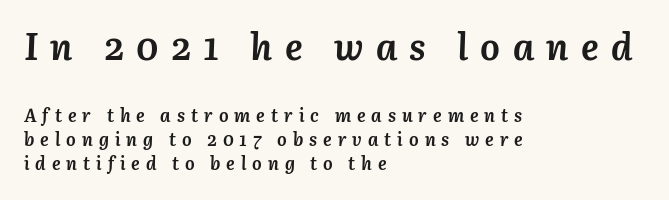
The image shows 37 px semibold type, italic (leaning right); set left-aligned, normal line spacing (1.35x), unusually wide letter spacing (+0.33 em), not underlined; the first (top) block is 2.06x larger; medium stroke contrast and a medium x-height.
